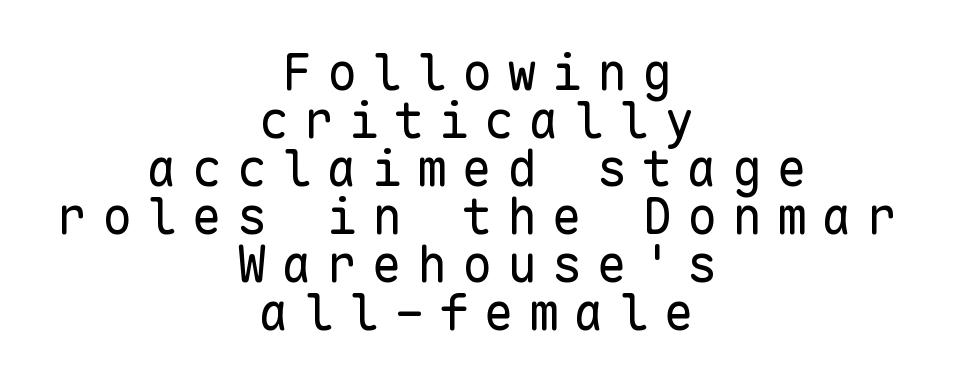
If you folded the block vertically in half, each line would mirror itself in length. Grotesque or geometric, the face here clearly has no serifs. A bare baseline throughout the passage. The line texture is sparse and dotted thanks to wide tracking.
